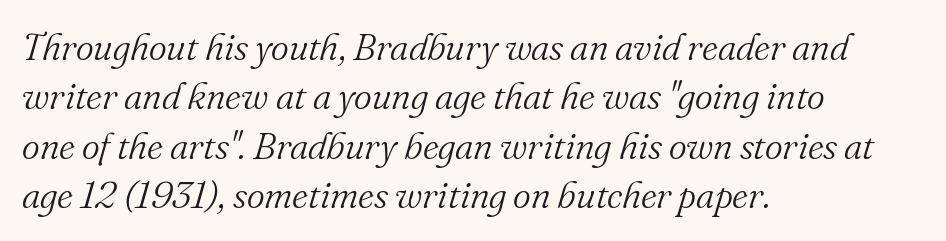
Q: Is the text bold? A: No.
Q: Is the text italic (slanted)? A: Yes, it leans right by about 16 degrees.
Q: Is the typeface a serif or a sans-serif typeface? A: Serif.
Q: Is the text underlined? A: No.
Q: How is the paragraph aligned? A: Left-aligned.
Q: Is the spacing between letters normal or unusually wide? A: Normal.
Q: Is the spacing between lines tight, normal or loose? A: Normal.
Q: Width (condensed, normal, or wide)? A: Normal.
Q: Stroke contrast? A: Medium.
Q: x-height? A: Small.
Q: Monospaced? A: No.
